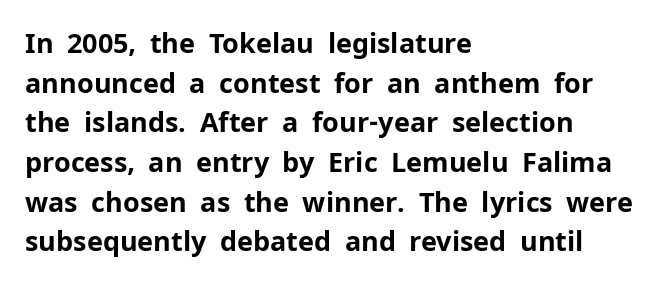
The image shows 27 px bold type, upright; set left-aligned, normal line spacing (1.47x), normal letter spacing, not underlined.
